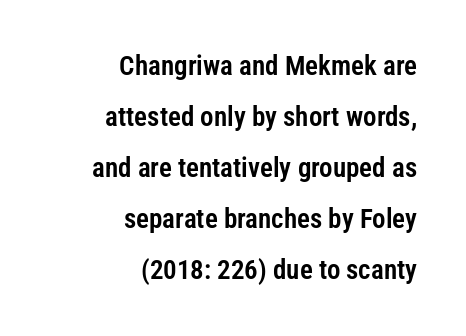
Do the letters lean? They stand straight. Words appear dense and cohesive because spacing is normal. The setting favours the right margin, as signatures and pull-quotes sometimes do. The words here are not underlined.
